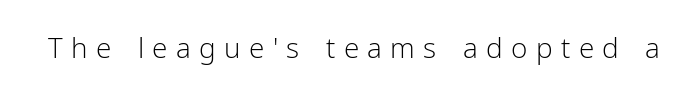
{"serif": "no", "italic": "no", "bold": "no", "weight": "light", "width": "normal", "stroke_contrast": "low", "x_height": "medium", "monospaced": "no", "underline": "no", "letter_spacing": "wide", "letter_spacing_em": 0.3, "glyph_px": 28}
